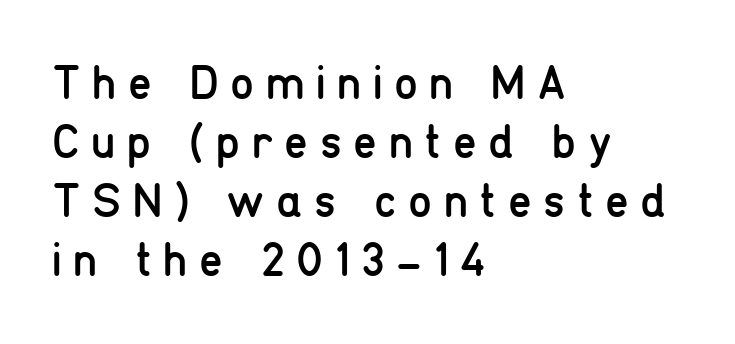
These lines are rendered in a variable-pitch font. The font family rendered here belongs to the sans-serif group. A quiet, ordinary-to-light weight characterises the typeface. Tall strokes in this sample are plumb rather than angled. Letters rest on an invisible, unmarked baseline.
